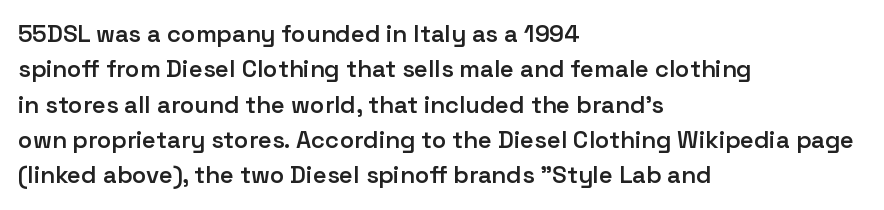
The image shows 24 px text type, upright; set left-aligned, normal line spacing (1.47x), normal letter spacing, not underlined.
